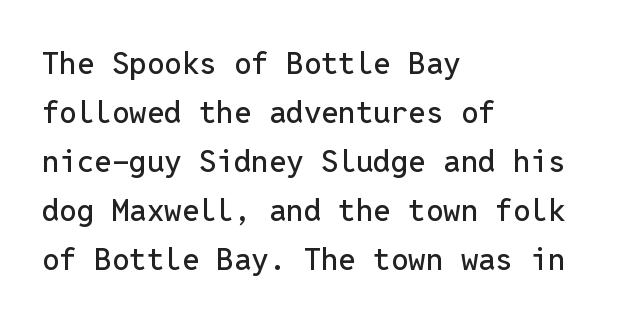
{"serif": "no", "italic": "no", "width": "normal", "stroke_contrast": "low", "x_height": "medium", "monospaced": "yes", "underline": "no", "align": "left", "line_spacing": "normal", "line_spacing_ratio": 1.58, "letter_spacing": "normal", "letter_spacing_em": 0.0, "glyph_px": 31}
